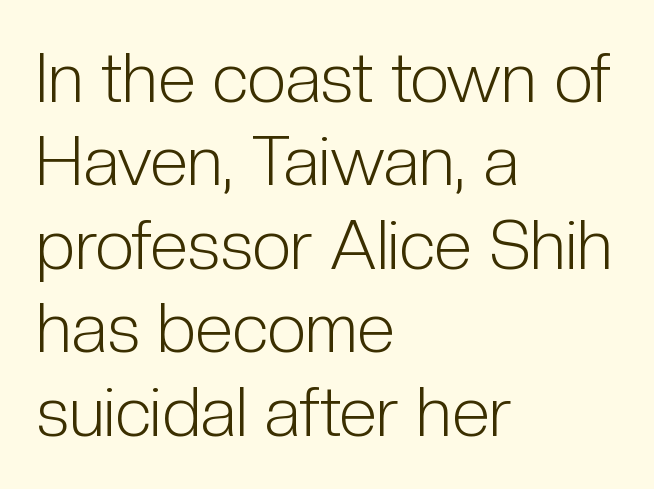
Q: Is the text bold? A: No.
Q: Is the text italic (slanted)? A: No, it is upright.
Q: Is the typeface a serif or a sans-serif typeface? A: Sans-serif.
Q: Is the text underlined? A: No.
Q: How is the paragraph aligned? A: Left-aligned.
Q: Is the spacing between letters normal or unusually wide? A: Normal.
Q: Width (condensed, normal, or wide)? A: Condensed.
Q: Stroke contrast? A: Low.
Q: x-height? A: Medium.
Q: Monospaced? A: No.
